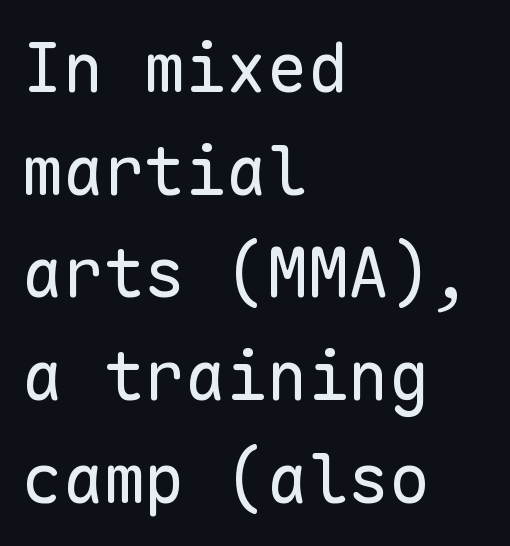
{"serif": "no", "italic": "no", "bold": "no", "weight": "regular", "width": "normal", "stroke_contrast": "low", "x_height": "medium", "monospaced": "yes", "underline": "no", "align": "left", "line_spacing": "normal", "line_spacing_ratio": 1.51, "letter_spacing": "normal", "letter_spacing_em": 0.0, "glyph_px": 68}
